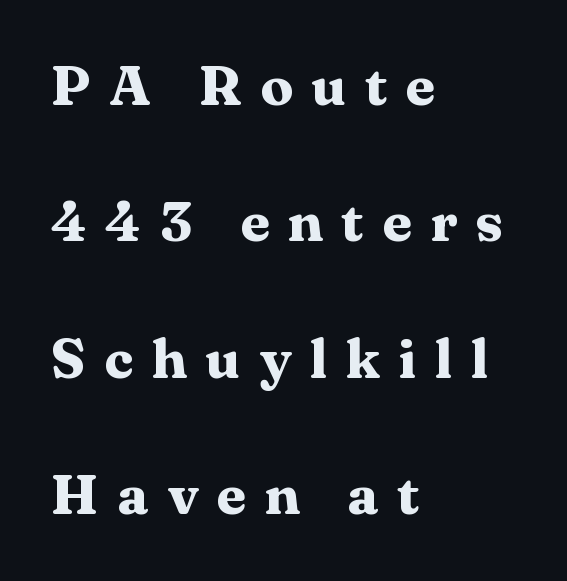
{"serif": "yes", "italic": "no", "bold": "yes", "weight": "heavy", "width": "wide", "stroke_contrast": "medium", "x_height": "medium", "monospaced": "no", "underline": "no", "align": "left", "line_spacing": "loose", "line_spacing_ratio": 2.48, "letter_spacing": "wide", "letter_spacing_em": 0.33, "glyph_px": 55}
